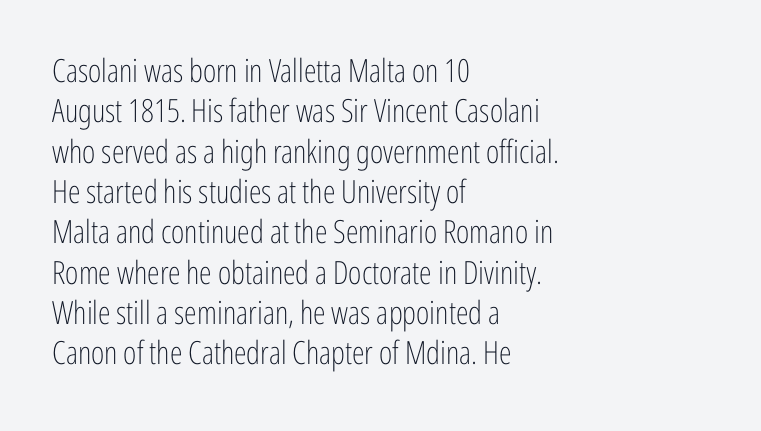
Q: Is the text bold? A: No.
Q: Is the text italic (slanted)? A: No, it is upright.
Q: Is the typeface a serif or a sans-serif typeface? A: Sans-serif.
Q: Is the text underlined? A: No.
Q: How is the paragraph aligned? A: Left-aligned.
Q: Is the spacing between letters normal or unusually wide? A: Normal.
Q: Is the spacing between lines tight, normal or loose? A: Normal.
Q: Width (condensed, normal, or wide)? A: Condensed.
Q: Stroke contrast? A: Low.
Q: x-height? A: Medium.
Q: Monospaced? A: No.
